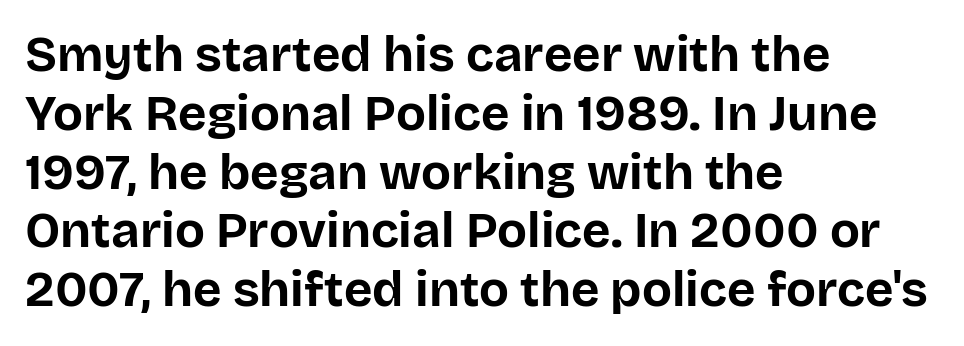
Spacing verdict: proportional, widths tailored to each character. A typesetter would call this zero additional tracking. Leftover space on each line is placed entirely after the last word. Unlike a traditional serif, this face leaves its strokes unadorned. The foot of each line stays bare and open. The letters stand straight up with perfectly vertical stems.
